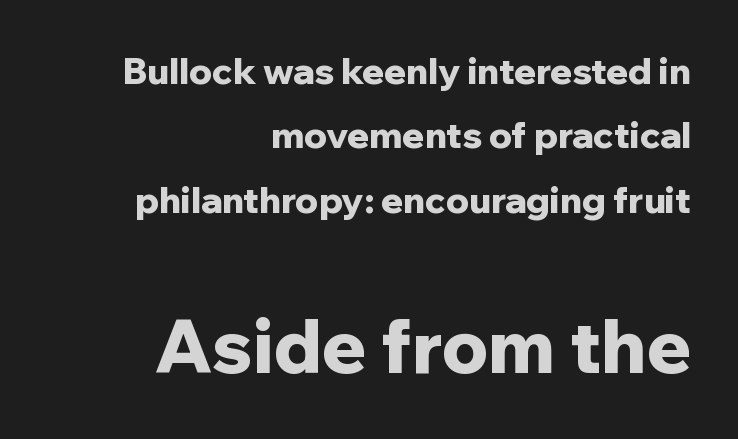
Q: Is the text bold? A: Yes.
Q: Is the text italic (slanted)? A: No, it is upright.
Q: Is the typeface a serif or a sans-serif typeface? A: Sans-serif.
Q: Is the text underlined? A: No.
Q: How is the paragraph aligned? A: Right-aligned.
Q: Is the spacing between letters normal or unusually wide? A: Normal.
Q: Which block of text is set in a larger size, the first (top) or the second (bottom)? A: The second (bottom) one.
Q: Width (condensed, normal, or wide)? A: Normal.
Q: Stroke contrast? A: Low.
Q: x-height? A: Medium.
Q: Monospaced? A: No.
